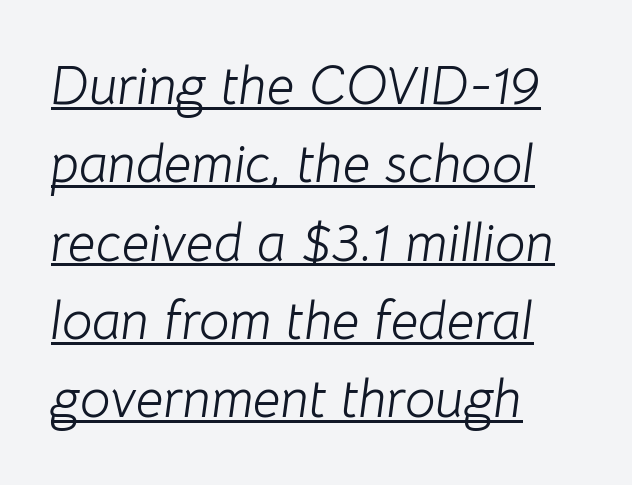
The image shows 54 px light type, italic (leaning right); set left-aligned, normal line spacing (1.45x), normal letter spacing, underlined; low stroke contrast and a medium x-height.
